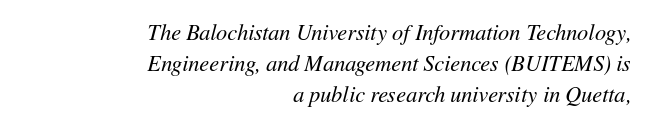
{"italic": "yes", "lean": "right", "slant_degrees": 11, "bold": "no", "underline": "no", "align": "right", "line_spacing": "normal", "line_spacing_ratio": 1.4, "letter_spacing": "normal", "letter_spacing_em": 0.0, "glyph_px": 22}
